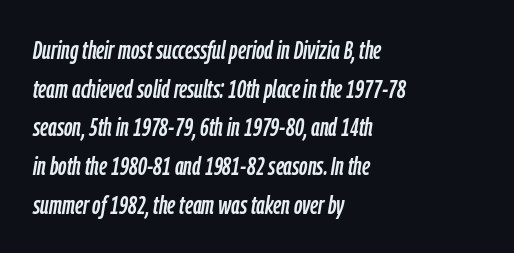
The image shows 26 px text type, italic (leaning right); set left-aligned, normal line spacing (1.49x), normal letter spacing, not underlined.
